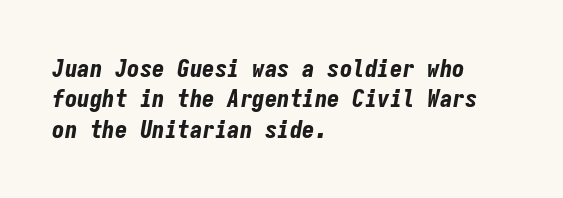
The image shows 25 px bold type, italic (leaning right); set left-aligned, line spacing 1.22x, normal letter spacing, not underlined.
